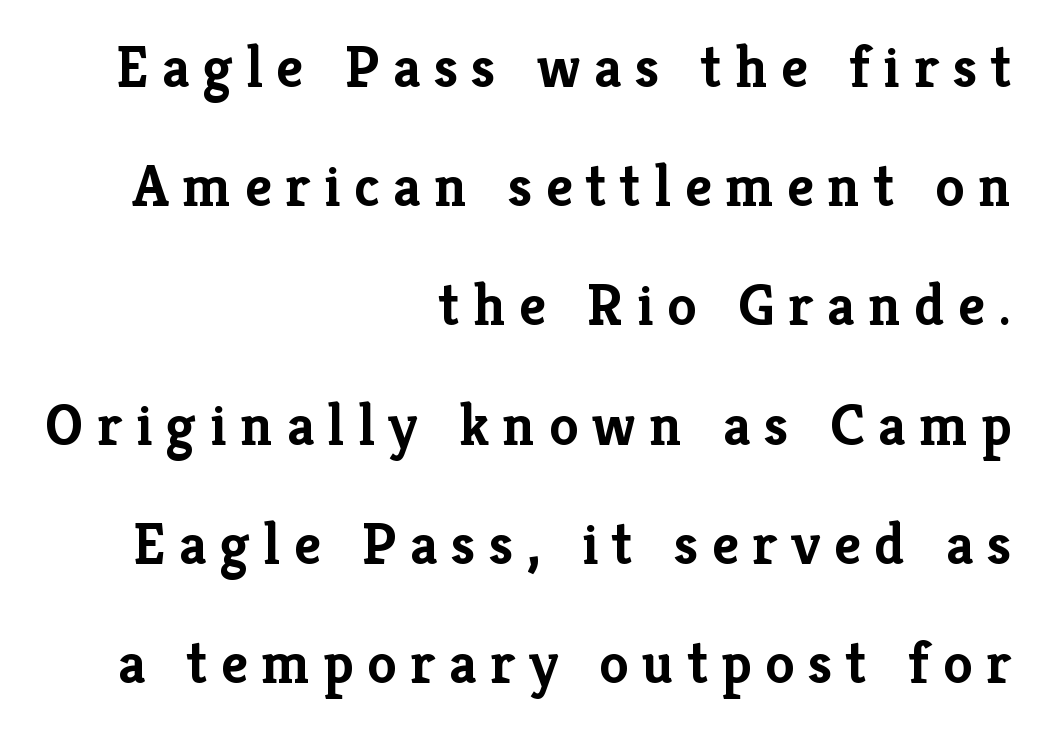
Q: Is the text bold? A: Yes.
Q: Is the text italic (slanted)? A: No, it is upright.
Q: Is the typeface a serif or a sans-serif typeface? A: Serif.
Q: Is the text underlined? A: No.
Q: How is the paragraph aligned? A: Right-aligned.
Q: Is the spacing between letters normal or unusually wide? A: Unusually wide.
Q: Is the spacing between lines tight, normal or loose? A: Loose.
Q: Width (condensed, normal, or wide)? A: Normal.
Q: Stroke contrast? A: Low.
Q: x-height? A: Medium.
Q: Monospaced? A: No.
